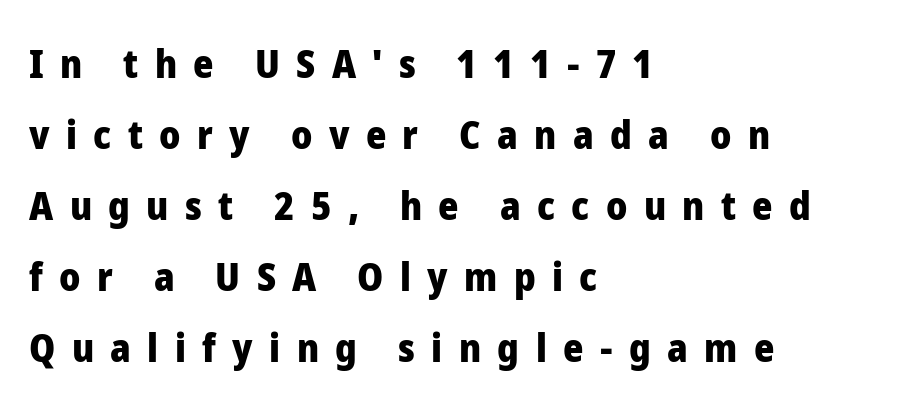
Q: Is the text bold? A: Yes.
Q: Is the text italic (slanted)? A: No, it is upright.
Q: Is the typeface a serif or a sans-serif typeface? A: Sans-serif.
Q: Is the text underlined? A: No.
Q: How is the paragraph aligned? A: Left-aligned.
Q: Is the spacing between letters normal or unusually wide? A: Unusually wide.
Q: Width (condensed, normal, or wide)? A: Normal.
Q: Stroke contrast? A: Low.
Q: x-height? A: Medium.
Q: Monospaced? A: No.
